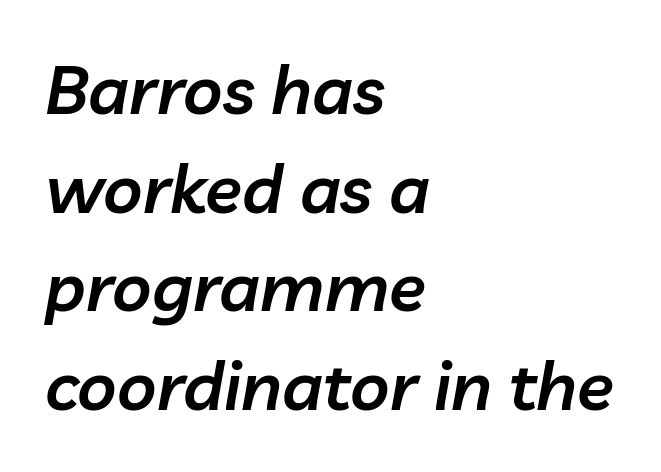
The image shows 68 px semibold type, italic (leaning right); set left-aligned, normal line spacing (1.45x), normal letter spacing, not underlined; low stroke contrast and a medium x-height.
